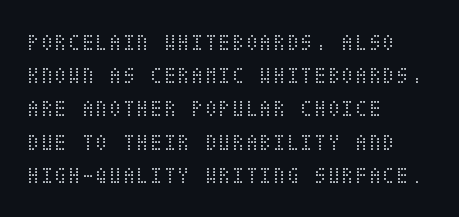
{"italic": "no", "bold": "no", "underline": "no", "align": "left", "line_spacing": "normal", "line_spacing_ratio": 1.33, "letter_spacing": "normal", "letter_spacing_em": 0.0, "glyph_px": 25}
